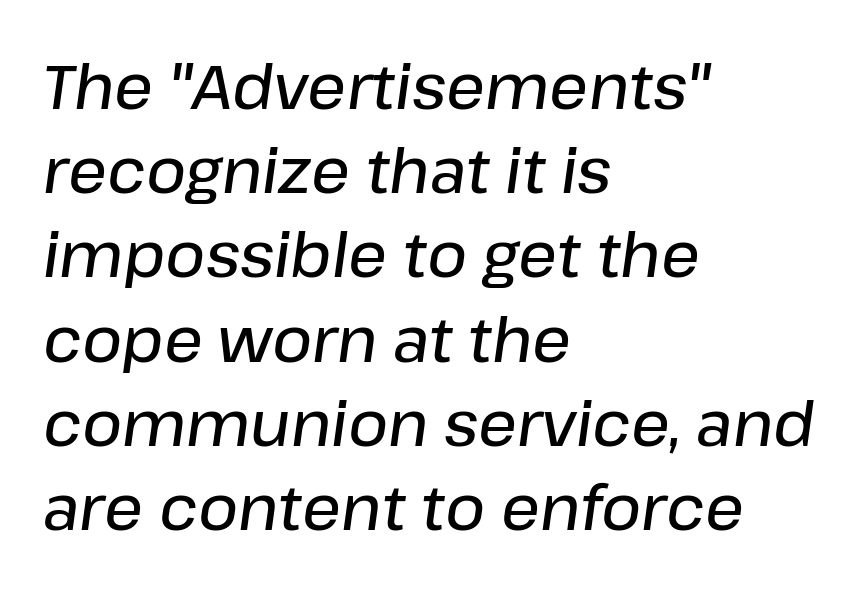
Q: Is the text bold? A: Semi-bold.
Q: Is the text italic (slanted)? A: Yes, it leans right by about 8 degrees.
Q: Is the text underlined? A: No.
Q: How is the paragraph aligned? A: Left-aligned.
Q: Is the spacing between letters normal or unusually wide? A: Normal.
Q: Is the spacing between lines tight, normal or loose? A: Normal.
Q: Width (condensed, normal, or wide)? A: Normal.
Q: Stroke contrast? A: Low.
Q: x-height? A: Medium.
Q: Monospaced? A: No.
